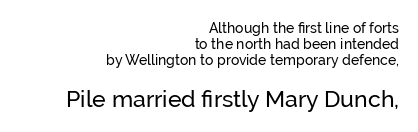
The image shows 23 px text type, upright; set right-aligned, tight line spacing (1.13x), normal letter spacing, not underlined; the second (bottom) block is 1.64x larger.
